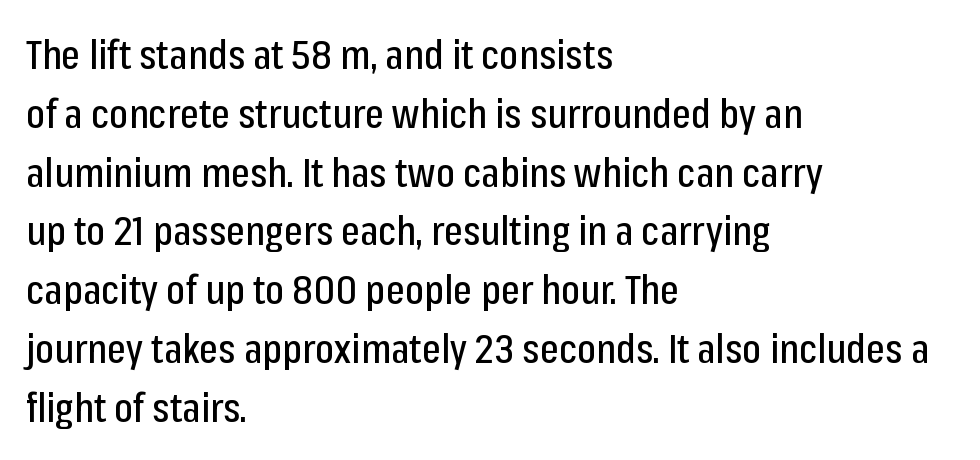
{"serif": "no", "italic": "no", "width": "condensed", "stroke_contrast": "low", "x_height": "medium", "monospaced": "no", "underline": "no", "align": "left", "line_spacing": "normal", "line_spacing_ratio": 1.47, "letter_spacing": "normal", "letter_spacing_em": 0.0, "glyph_px": 40}
